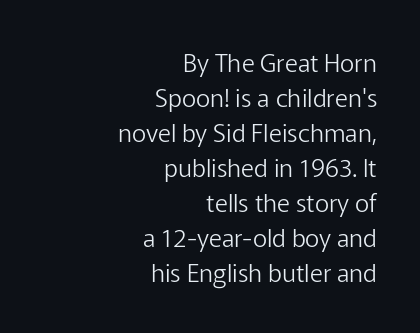
{"italic": "no", "bold": "no", "underline": "no", "align": "right", "line_spacing": "normal", "line_spacing_ratio": 1.4, "letter_spacing": "normal", "letter_spacing_em": 0.0, "glyph_px": 25}
